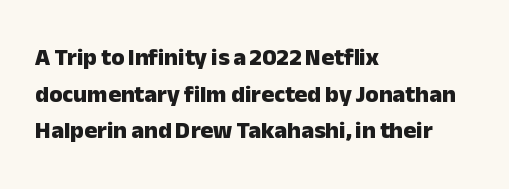
A typesetter would call this zero additional tracking. The letters stand upright; this is a roman face. Regular leading. The passage is arranged the way most books set body copy — flush left. Rule under the text: the space is simply empty. Strokes here are thick enough to call this a true bold.
